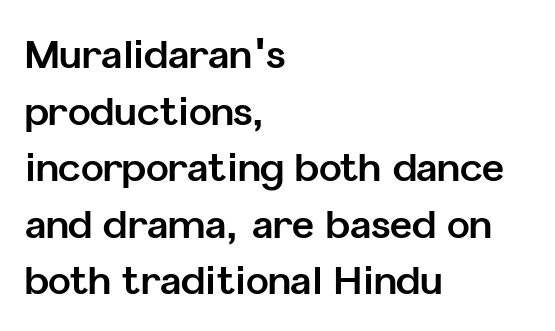
Visually the block forms a straight wall on the left and a jagged coastline on the right. This is sans-serif lettering, the kind often seen on screens and signage. If you drew a line through each stem, it would be perfectly vertical. The rendering keeps characters at their native spacing. Unmarked baselines from the first word to the last.
